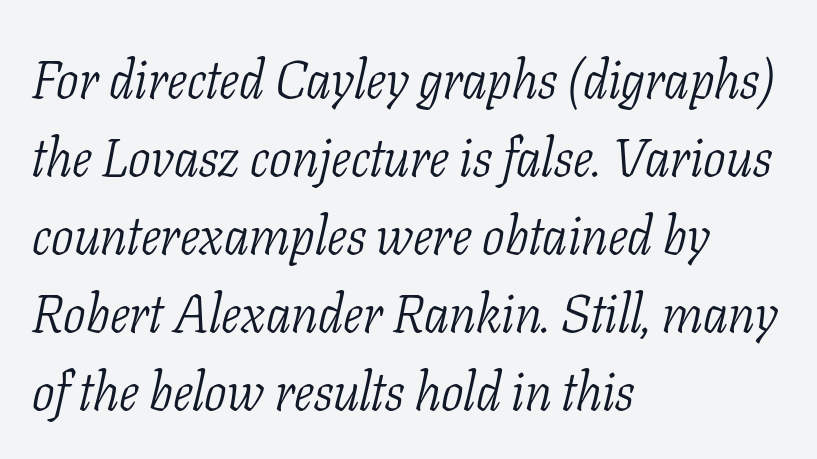
{"serif": "yes", "italic": "yes", "lean": "right", "slant_degrees": 11, "bold": "no", "weight": "light", "width": "condensed", "stroke_contrast": "low", "x_height": "medium", "monospaced": "no", "underline": "no", "align": "left", "line_spacing": "normal", "line_spacing_ratio": 1.47, "letter_spacing": "normal", "letter_spacing_em": 0.0, "glyph_px": 53}
